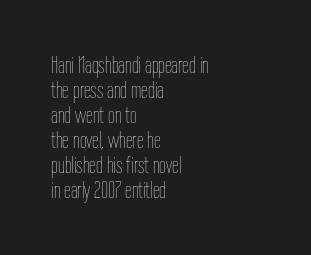
You could barely slide anything between these rows. The rag falls on the right side of this text block. The axis of the letterforms is exactly vertical. Look at the tracking — it's just the regular setting, nothing added. Think standard paragraph weight, or any step lighter than that.
